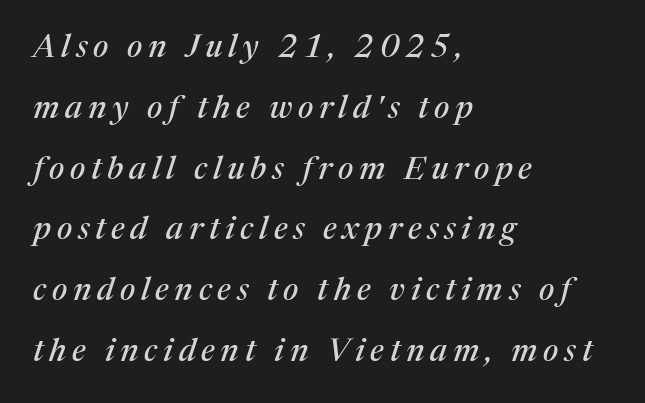
{"serif": "yes", "italic": "yes", "lean": "right", "slant_degrees": 17, "width": "normal", "stroke_contrast": "medium", "x_height": "medium", "monospaced": "no", "underline": "no", "align": "left", "line_spacing": "loose", "line_spacing_ratio": 1.9, "glyph_px": 32}
